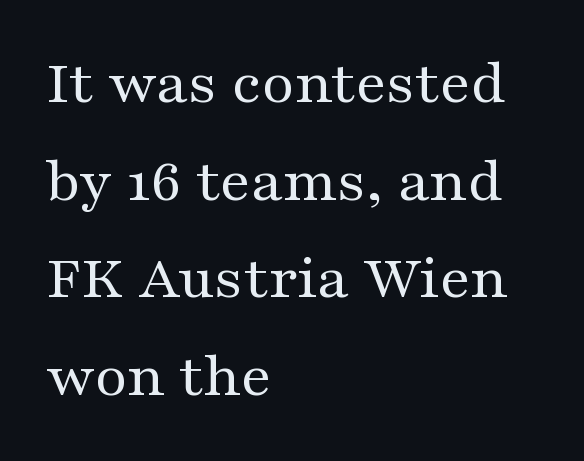
Q: Is the text bold? A: No.
Q: Is the text italic (slanted)? A: No, it is upright.
Q: Is the typeface a serif or a sans-serif typeface? A: Serif.
Q: Is the text underlined? A: No.
Q: How is the paragraph aligned? A: Left-aligned.
Q: Is the spacing between letters normal or unusually wide? A: Normal.
Q: Is the spacing between lines tight, normal or loose? A: Normal.
Q: Width (condensed, normal, or wide)? A: Wide.
Q: Stroke contrast? A: Medium.
Q: x-height? A: Medium.
Q: Monospaced? A: No.
